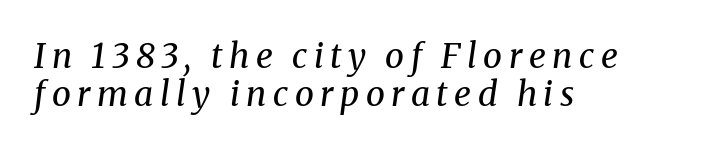
{"serif": "yes", "italic": "yes", "lean": "right", "slant_degrees": 8, "bold": "no", "weight": "regular", "width": "normal", "stroke_contrast": "medium", "x_height": "medium", "monospaced": "no", "underline": "no", "align": "left", "line_spacing": "tight", "line_spacing_ratio": 1.12, "glyph_px": 34}
